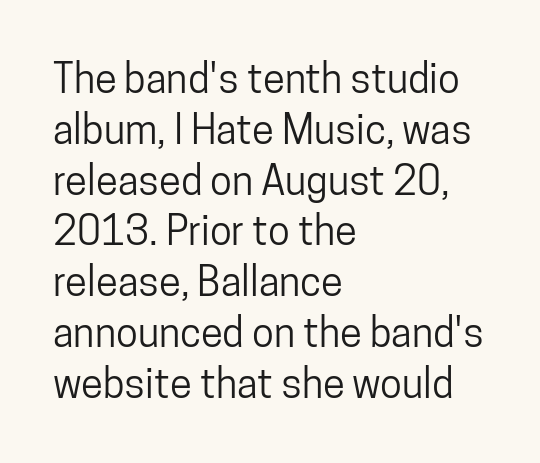
Q: Is the text italic (slanted)? A: No, it is upright.
Q: Is the typeface a serif or a sans-serif typeface? A: Sans-serif.
Q: Is the text underlined? A: No.
Q: How is the paragraph aligned? A: Left-aligned.
Q: Is the spacing between letters normal or unusually wide? A: Normal.
Q: Is the spacing between lines tight, normal or loose? A: Normal.
Q: Width (condensed, normal, or wide)? A: Condensed.
Q: Stroke contrast? A: Low.
Q: x-height? A: Medium.
Q: Monospaced? A: No.
